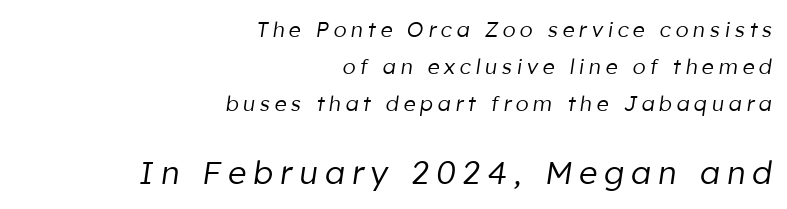
The words here are not underlined. This sample is right-justified, so line beginnings fall wherever the words allow. Reading top to bottom, the characters get bigger at the block break. Bold? No — there's no thickening of the strokes. The letterforms stand isolated, each surrounded by extra space. The passage shown is typed in a proportional face where columns would drift.
